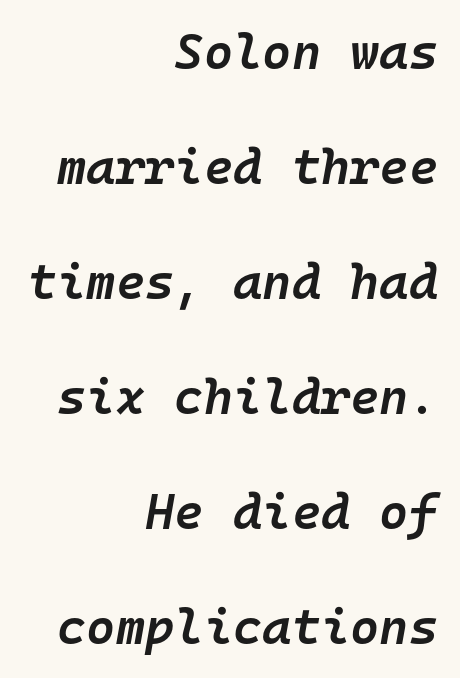
The image shows 50 px semibold type, italic (leaning right), monospaced; set right-aligned, loose line spacing (2.3x), normal letter spacing, not underlined; low stroke contrast and a medium x-height.
